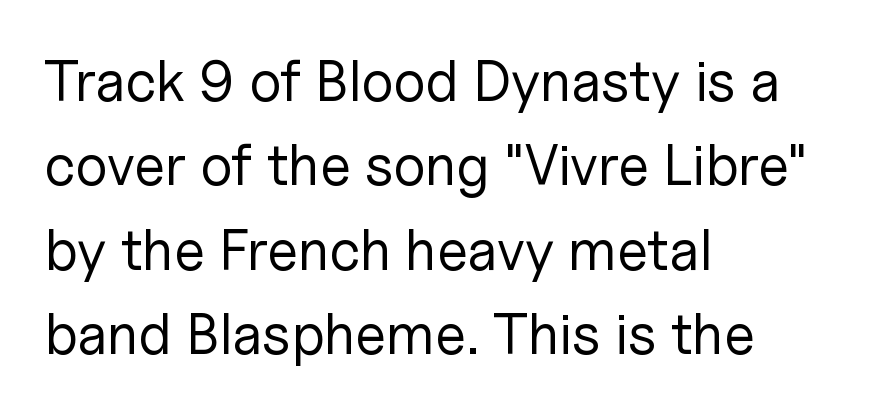
{"serif": "no", "italic": "no", "bold": "no", "weight": "regular", "width": "normal", "stroke_contrast": "low", "x_height": "medium", "monospaced": "no", "underline": "no", "align": "left", "line_spacing": "normal", "line_spacing_ratio": 1.48, "letter_spacing": "normal", "letter_spacing_em": 0.0, "glyph_px": 57}
